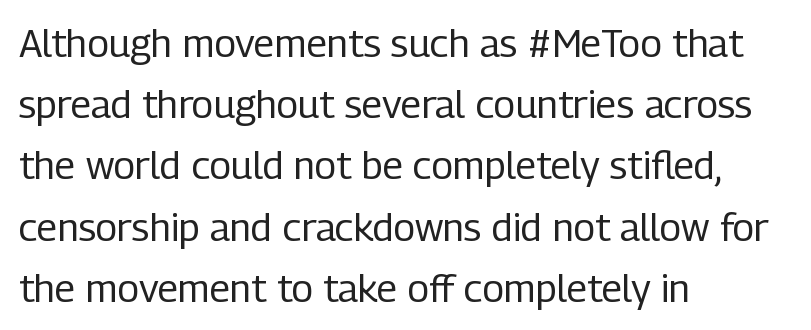
Heft: none added — not bold. These lines stack with their left ends in a neat column. A bare baseline throughout the passage. Looks like regular typesetting: each glyph gets only the width it needs. Does the type have serifs? No, each stem ends abruptly.
